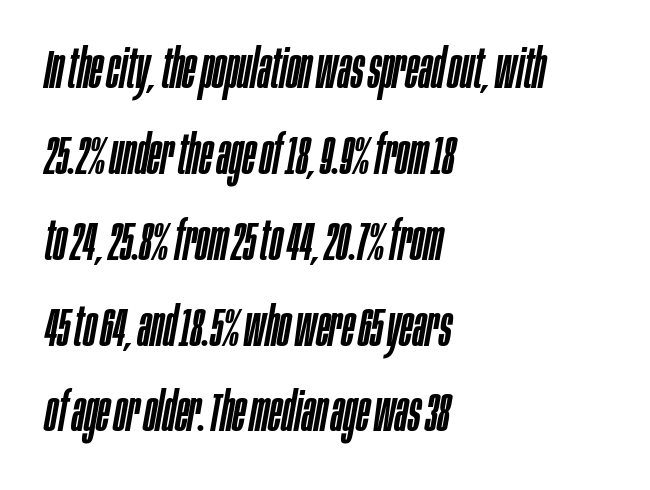
Does extra space separate the letters? No, they use regular spacing. The strip under each line holds only bare page. Line beginnings align vertically; line endings do not. The rendering uses a moderate line-height, typical for paragraphs. Posture: slanted. Each letter keeps its own natural width here, so spacing adapts to shape.
